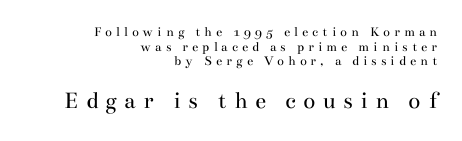
The image shows 25 px text type, upright; set right-aligned, tight line spacing (1.05x), unusually wide letter spacing (+0.29 em), not underlined; the second (bottom) block is 1.79x larger.
